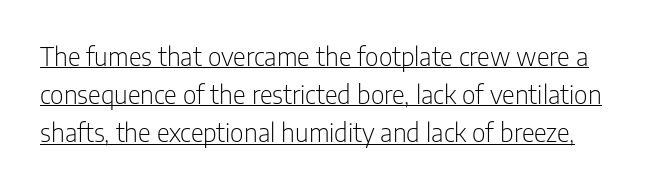
Q: Is the text bold? A: No.
Q: Is the text italic (slanted)? A: No, it is upright.
Q: Is the text underlined? A: Yes.
Q: Is the spacing between letters normal or unusually wide? A: Normal.
Q: Is the spacing between lines tight, normal or loose? A: Normal.
